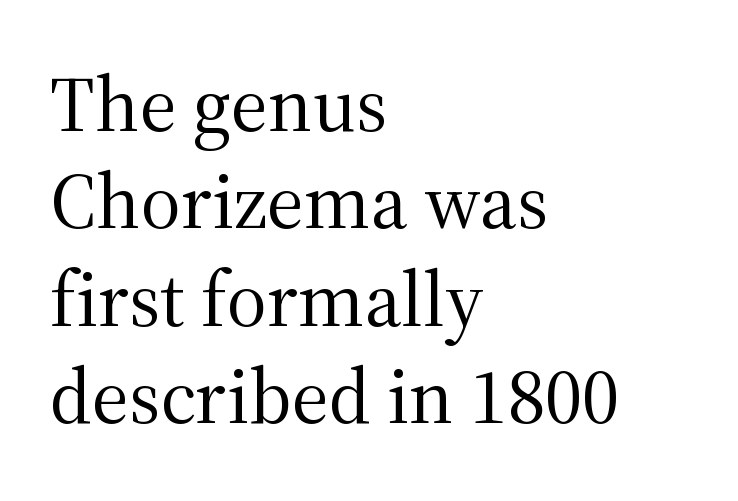
Q: Is the text bold? A: No.
Q: Is the text italic (slanted)? A: No, it is upright.
Q: Is the typeface a serif or a sans-serif typeface? A: Serif.
Q: Is the text underlined? A: No.
Q: How is the paragraph aligned? A: Left-aligned.
Q: Is the spacing between letters normal or unusually wide? A: Normal.
Q: Is the spacing between lines tight, normal or loose? A: Normal.
Q: Width (condensed, normal, or wide)? A: Normal.
Q: Stroke contrast? A: Medium.
Q: x-height? A: Medium.
Q: Monospaced? A: No.
